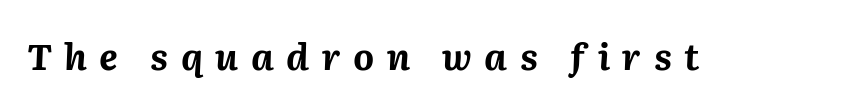
Tall strokes in this sample are angled rather than plumb. Think of a printed novel: that variable character pitch is what you see here. Between one letter and the next there's a generous, obvious gap. The letters are bold, with thick, heavy strokes. Anything drawn beneath the words? Only blank space.
